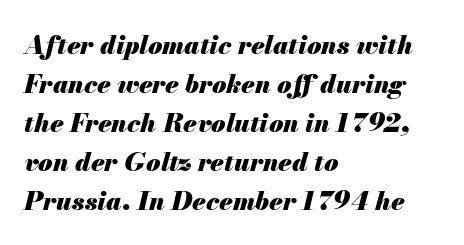
This rendering uses left alignment, leaving the right contour irregular. Honestly, there is no underline to notice here at all. It's the slanting kind of type. Compared with an ordinary text face, these strokes are far heavier — a full bold.
